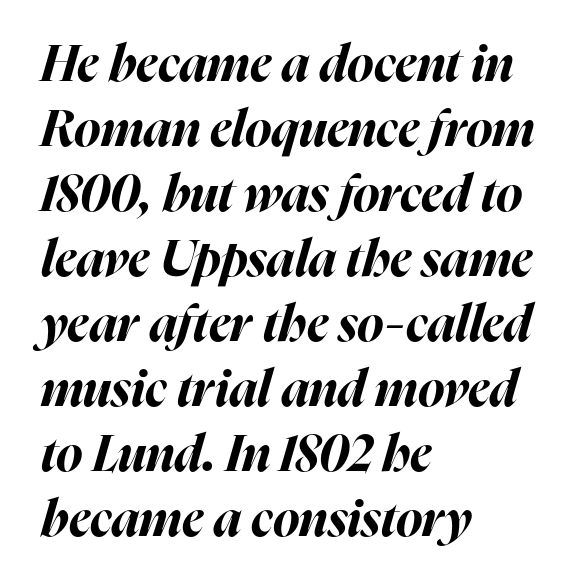
{"italic": "yes", "lean": "right", "slant_degrees": 16, "bold": "yes", "weight": "bold", "width": "normal", "stroke_contrast": "high", "x_height": "medium", "monospaced": "no", "underline": "no", "align": "left", "line_spacing": "normal", "line_spacing_ratio": 1.3, "letter_spacing": "normal", "letter_spacing_em": 0.0, "glyph_px": 50}
